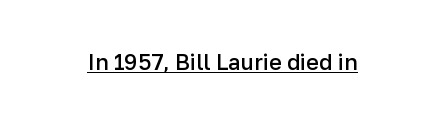
Typesetter's note: demi weight, one step under bold. This sample uses plain, unmodified letter spacing. Honestly, the underline is the first thing you notice here. A typesetter would mark this as roman, not italic.
